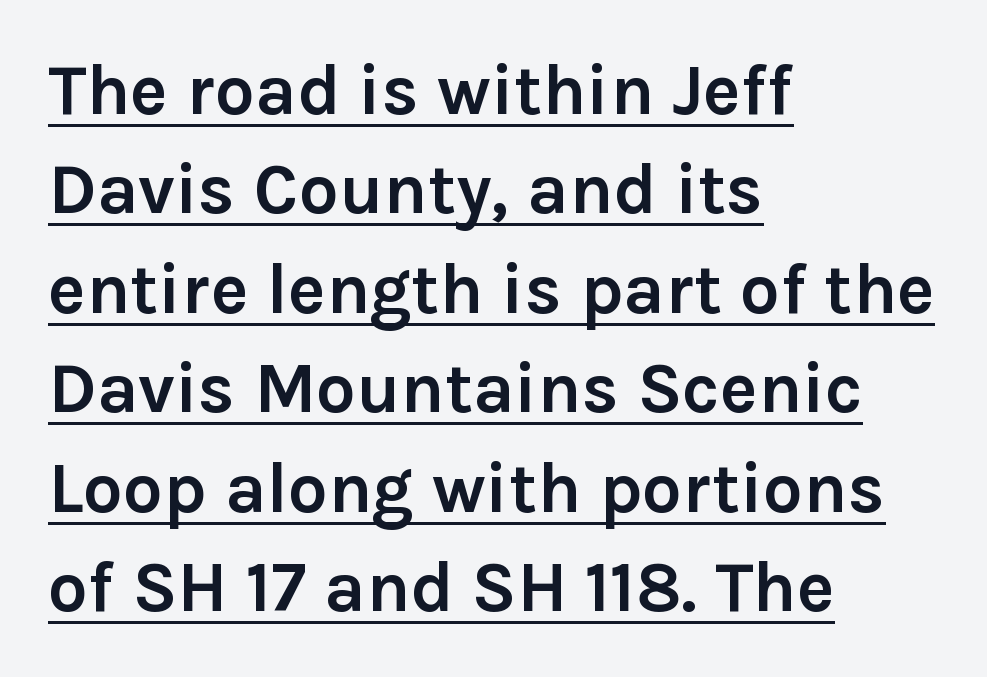
The image shows 71 px semibold sans-serif type, upright; set left-aligned, normal line spacing (1.4x), normal letter spacing, underlined; low stroke contrast and a medium x-height.
